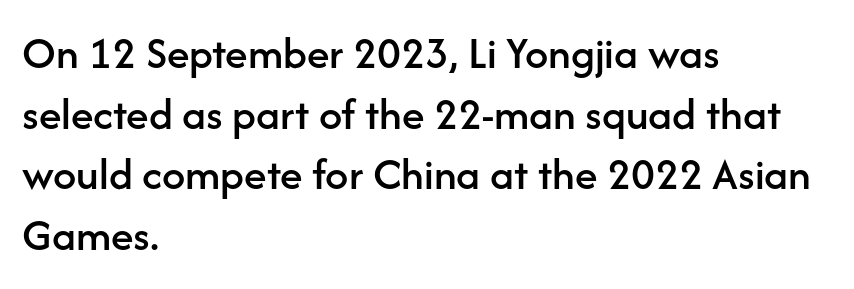
The image shows 46 px sans-serif type, upright; set left-aligned, normal line spacing (1.32x), normal letter spacing, not underlined; low stroke contrast and a medium x-height.
